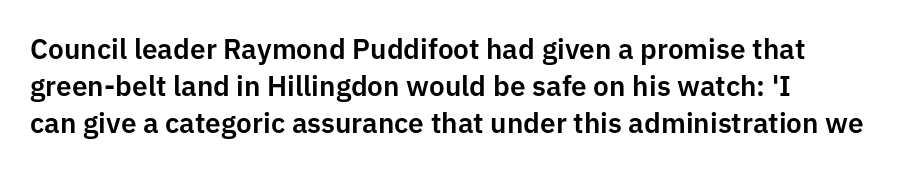
Q: Is the text italic (slanted)? A: No, it is upright.
Q: Is the typeface a serif or a sans-serif typeface? A: Sans-serif.
Q: Is the text underlined? A: No.
Q: How is the paragraph aligned? A: Left-aligned.
Q: Is the spacing between letters normal or unusually wide? A: Normal.
Q: Is the spacing between lines tight, normal or loose? A: Normal.
Q: Width (condensed, normal, or wide)? A: Normal.
Q: Stroke contrast? A: Low.
Q: x-height? A: Medium.
Q: Monospaced? A: No.
